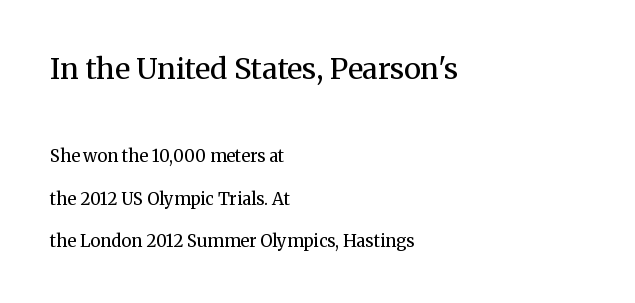
Tracking value appears to be zero — textbook default spacing. Ordinary non-slanted type is in use. One glance says open: line gaps are wider than usual. The glyphs in this specimen are seriffed.
